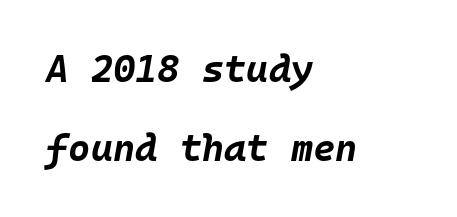
A typesetter would call this monospace, since all characters share one set width. Is the block centered? No — it sits flush against the left margin. This sample trades compactness for vertical openness between lines. The space beneath each line is pristine and unruled. The tracking reads as untouched default to a designer's eye.
